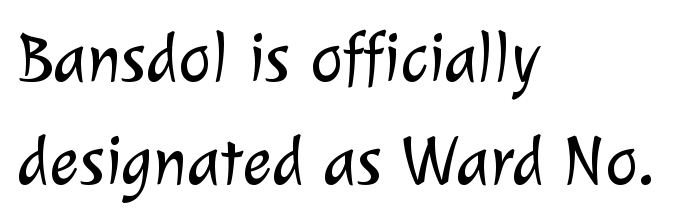
Q: Is the text bold? A: No.
Q: Is the typeface a serif or a sans-serif typeface? A: Sans-serif.
Q: Is the text underlined? A: No.
Q: How is the paragraph aligned? A: Left-aligned.
Q: Is the spacing between letters normal or unusually wide? A: Normal.
Q: Is the spacing between lines tight, normal or loose? A: Normal.
Q: Width (condensed, normal, or wide)? A: Normal.
Q: Stroke contrast? A: Low.
Q: x-height? A: Medium.
Q: Monospaced? A: No.
